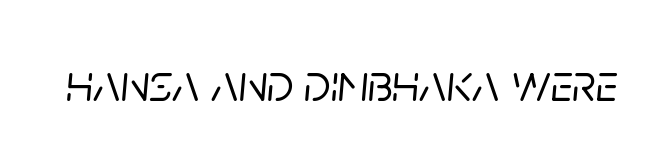
{"italic": "yes", "lean": "right", "slant_degrees": 5, "width": "normal", "stroke_contrast": "low", "x_height": "large", "monospaced": "no", "underline": "no", "letter_spacing": "normal", "letter_spacing_em": 0.0, "glyph_px": 53}
